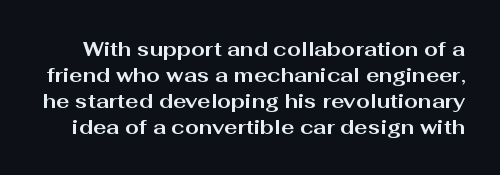
Q: Is the text bold? A: Yes.
Q: Is the text italic (slanted)? A: No, it is upright.
Q: Is the text underlined? A: No.
Q: Is the spacing between letters normal or unusually wide? A: Normal.
Q: Is the spacing between lines tight, normal or loose? A: Normal.
